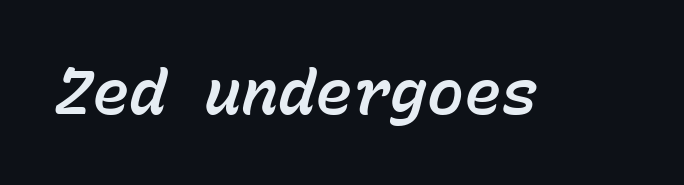
The words here are not underlined. Tracking here is standard; glyphs follow each other at the usual distance. The specimen reads as italic at a glance. The rendering uses typewriter-style spacing with identical character cells.
